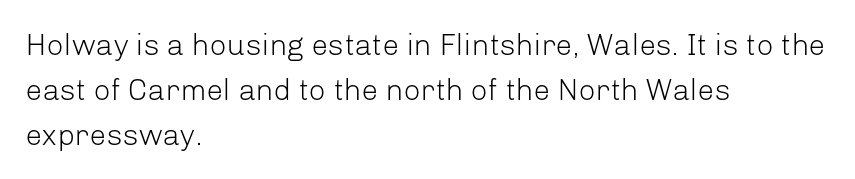
The weight would be labelled regular, book, light, or lighter still. Font category for this specimen: sans-serif. These lines are rendered in a variable-pitch font. Is the letter spacing exaggerated? No — it looks like the ordinary default.
